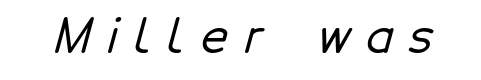
Q: Is the typeface a serif or a sans-serif typeface? A: Sans-serif.
Q: Is the text underlined? A: No.
Q: Is the spacing between letters normal or unusually wide? A: Unusually wide.
Q: Width (condensed, normal, or wide)? A: Normal.
Q: Stroke contrast? A: Low.
Q: x-height? A: Medium.
Q: Monospaced? A: No.
